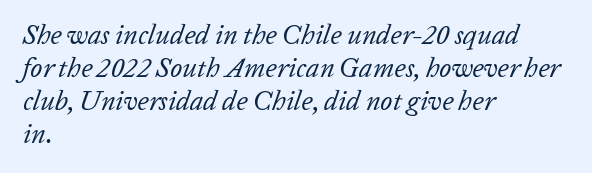
Q: Is the text bold? A: No.
Q: Is the text italic (slanted)? A: Yes, it leans right by about 20 degrees.
Q: Is the text underlined? A: No.
Q: How is the paragraph aligned? A: Left-aligned.
Q: Is the spacing between letters normal or unusually wide? A: Normal.
